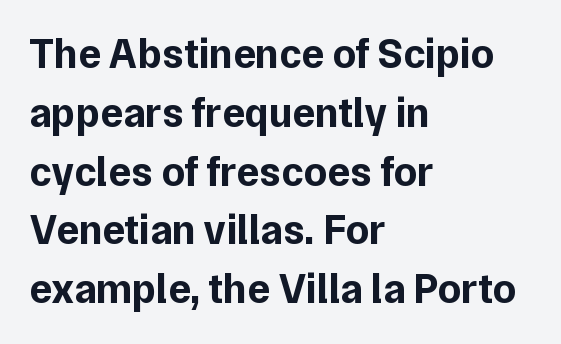
The image shows 42 px bold sans-serif type, upright; set left-aligned, normal line spacing (1.4x), normal letter spacing, not underlined; low stroke contrast and a medium x-height.
